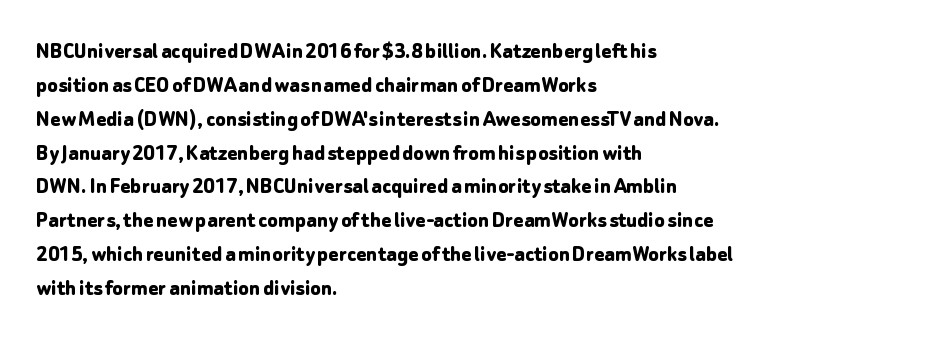
The image shows 24 px bold type, upright; set left-aligned, normal line spacing (1.41x), normal letter spacing, not underlined.
